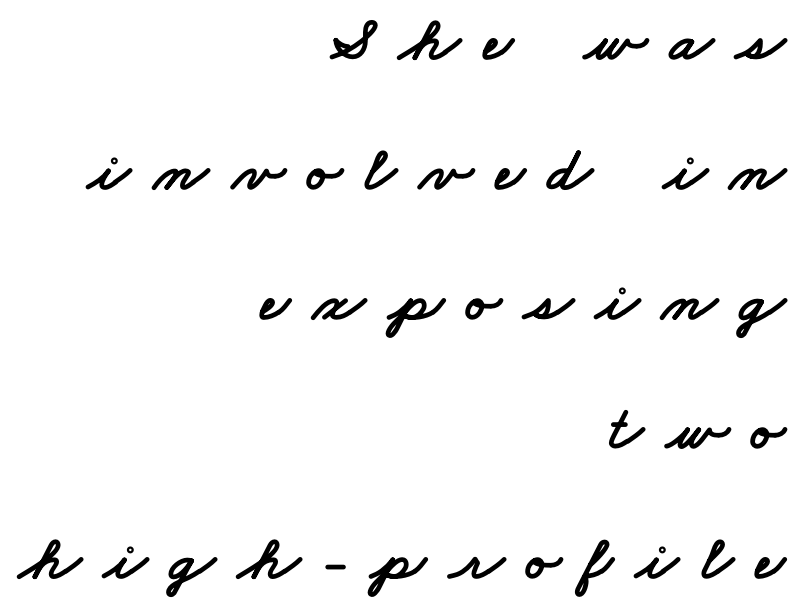
The image shows 63 px wide sans-serif type; set right-aligned, loose line spacing (2.06x), unusually wide letter spacing (+0.37 em), not underlined; low stroke contrast and a small x-height.
